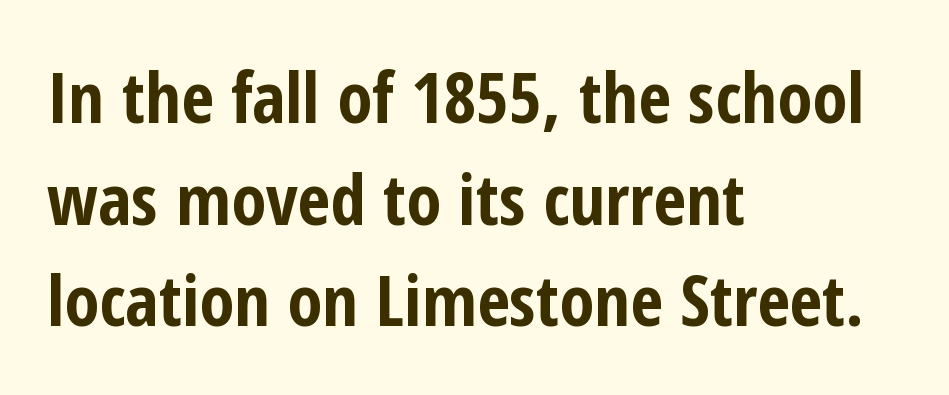
{"serif": "no", "italic": "no", "bold": "yes", "weight": "bold", "width": "condensed", "stroke_contrast": "low", "x_height": "medium", "monospaced": "no", "underline": "no", "align": "left", "line_spacing": "normal", "line_spacing_ratio": 1.43, "letter_spacing": "normal", "letter_spacing_em": 0.0, "glyph_px": 71}
